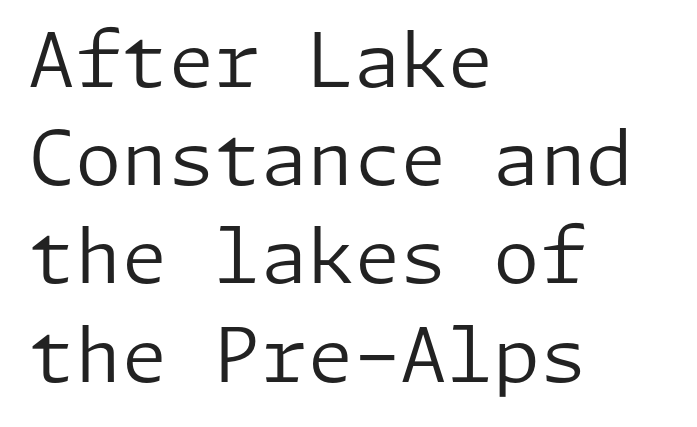
Q: Is the text bold? A: No.
Q: Is the text italic (slanted)? A: No, it is upright.
Q: Is the typeface a serif or a sans-serif typeface? A: Sans-serif.
Q: Is the text underlined? A: No.
Q: How is the paragraph aligned? A: Left-aligned.
Q: Is the spacing between letters normal or unusually wide? A: Normal.
Q: Is the spacing between lines tight, normal or loose? A: Normal.
Q: Width (condensed, normal, or wide)? A: Normal.
Q: Stroke contrast? A: Low.
Q: x-height? A: Medium.
